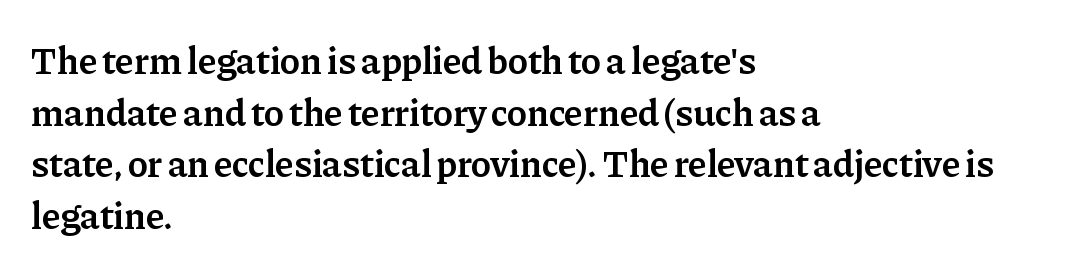
Compared with a centered layout, this one pins lines to the left instead. Leading: standard. Bold? Not quite — semibold, heavier than regular but stopping short. Underline: absent. The gaps between neighbouring characters are ordinary and unremarkable.
